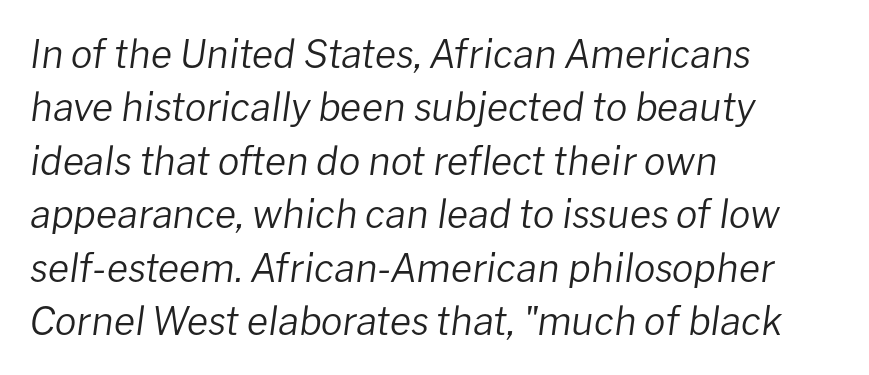
The image shows 39 px regular-weight type, italic (leaning right); set left-aligned, normal line spacing (1.37x), normal letter spacing, not underlined; low stroke contrast and a medium x-height.
